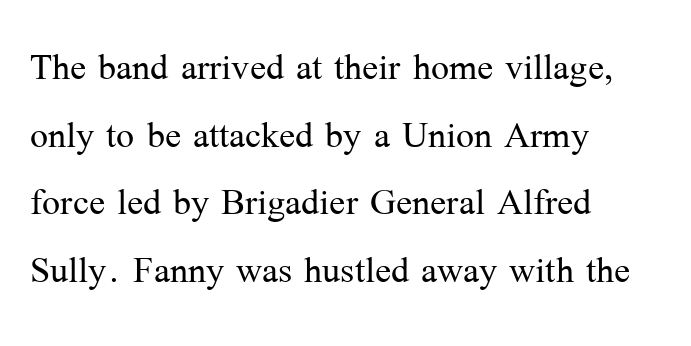
Q: Is the text bold? A: No.
Q: Is the text italic (slanted)? A: No, it is upright.
Q: Is the typeface a serif or a sans-serif typeface? A: Serif.
Q: Is the text underlined? A: No.
Q: How is the paragraph aligned? A: Left-aligned.
Q: Is the spacing between letters normal or unusually wide? A: Normal.
Q: Is the spacing between lines tight, normal or loose? A: Normal.
Q: Width (condensed, normal, or wide)? A: Normal.
Q: Stroke contrast? A: Medium.
Q: x-height? A: Medium.
Q: Monospaced? A: No.
